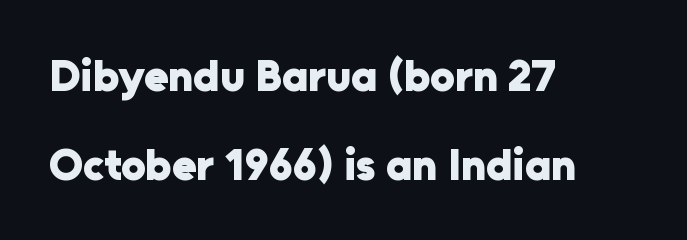
{"serif": "no", "italic": "no", "bold": "yes", "weight": "heavy", "width": "normal", "stroke_contrast": "low", "x_height": "medium", "monospaced": "no", "underline": "no", "align": "left", "line_spacing": "loose", "line_spacing_ratio": 2.02, "letter_spacing": "normal", "letter_spacing_em": 0.0, "glyph_px": 44}
